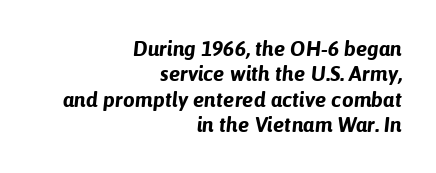
The image shows 21 px bold type, italic (leaning right); set right-aligned, line spacing 1.21x, normal letter spacing, not underlined.
